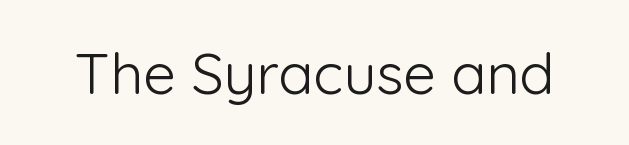
Q: Is the text bold? A: No.
Q: Is the text italic (slanted)? A: No, it is upright.
Q: Is the typeface a serif or a sans-serif typeface? A: Sans-serif.
Q: Is the text underlined? A: No.
Q: Is the spacing between letters normal or unusually wide? A: Normal.
Q: Width (condensed, normal, or wide)? A: Normal.
Q: Stroke contrast? A: Low.
Q: x-height? A: Medium.
Q: Monospaced? A: No.
